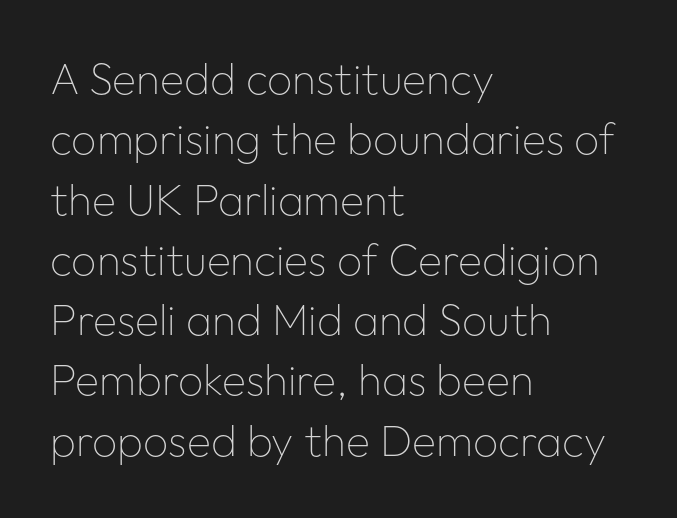
Q: Is the text bold? A: No.
Q: Is the text italic (slanted)? A: No, it is upright.
Q: Is the typeface a serif or a sans-serif typeface? A: Sans-serif.
Q: Is the text underlined? A: No.
Q: How is the paragraph aligned? A: Left-aligned.
Q: Is the spacing between letters normal or unusually wide? A: Normal.
Q: Is the spacing between lines tight, normal or loose? A: Normal.
Q: Width (condensed, normal, or wide)? A: Normal.
Q: Stroke contrast? A: Low.
Q: x-height? A: Medium.
Q: Monospaced? A: No.
